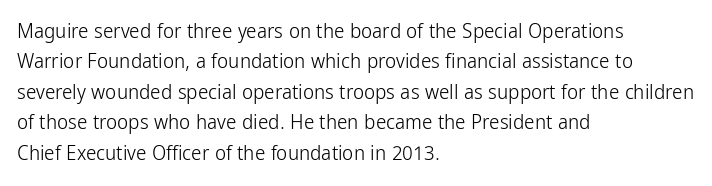
Letter spacing: default. Ink coverage per letter is moderate at most. The rag falls on the right side of this text block. Descenders are the only things crossing below the line. This block has exactly the height ordinary leading produces. This is the regular roman posture of the typeface.
